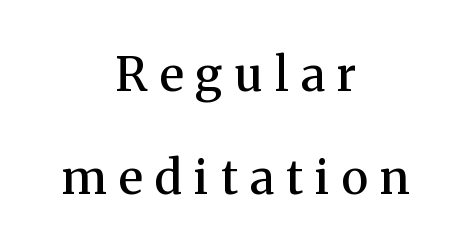
The image shows 47 px semibold serif type, upright; set centered, loose line spacing (2.2x), unusually wide letter spacing (+0.26 em), not underlined; medium stroke contrast and a medium x-height.
